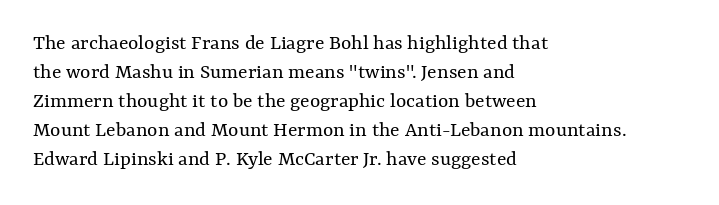
Tall strokes in this sample are plumb rather than angled. The passage shown has conventional tracking throughout. Every row of glyphs begins at an identical x-position on the left. A normal amount of white space separates one row of letters from the next. Type without underlining.
